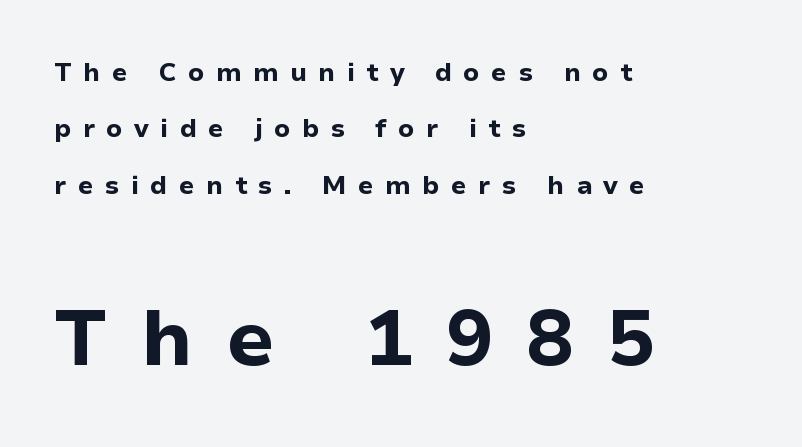
{"serif": "no", "italic": "no", "bold": "yes", "weight": "bold", "width": "normal", "stroke_contrast": "low", "x_height": "medium", "monospaced": "no", "underline": "no", "align": "left", "line_spacing": "loose", "line_spacing_ratio": 2.17, "letter_spacing": "wide", "letter_spacing_em": 0.43, "larger_block": "second", "size_ratio": 3.0, "glyph_px": 78}
